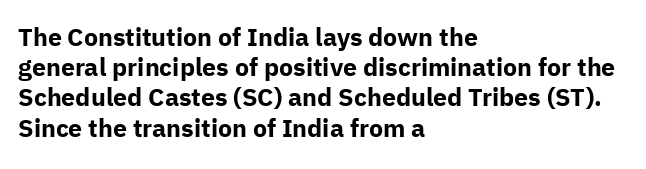
Q: Is the text bold? A: Yes.
Q: Is the text italic (slanted)? A: No, it is upright.
Q: Is the text underlined? A: No.
Q: How is the paragraph aligned? A: Left-aligned.
Q: Is the spacing between letters normal or unusually wide? A: Normal.
